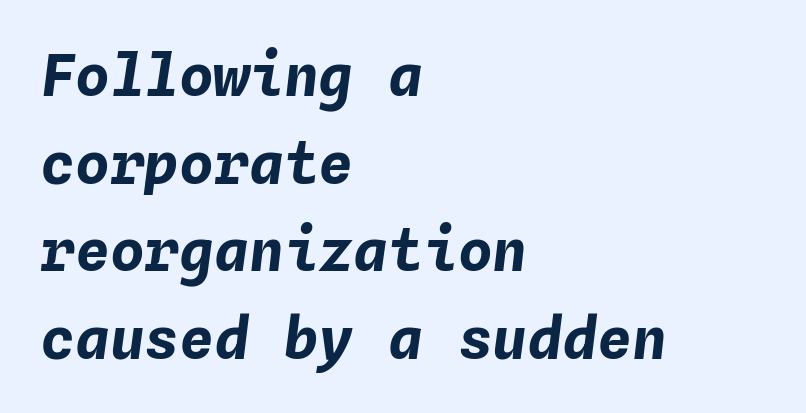
Q: Is the text bold? A: Yes.
Q: Is the text italic (slanted)? A: Yes, it leans right by about 4 degrees.
Q: Is the text underlined? A: No.
Q: How is the paragraph aligned? A: Left-aligned.
Q: Is the spacing between letters normal or unusually wide? A: Normal.
Q: Is the spacing between lines tight, normal or loose? A: Normal.
Q: Width (condensed, normal, or wide)? A: Normal.
Q: Stroke contrast? A: Low.
Q: x-height? A: Medium.
Q: Monospaced? A: Yes.
